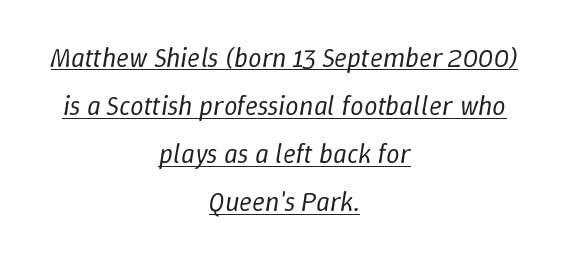
The image shows 27 px text type, italic (leaning right); set centered, line spacing 1.78x, normal letter spacing, underlined.
